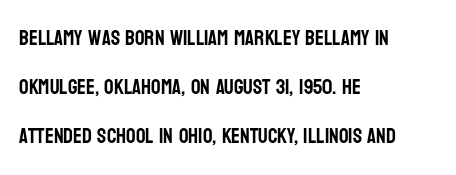
The image shows 21 px text type, upright; set left-aligned, loose line spacing (2.33x), normal letter spacing, not underlined.
